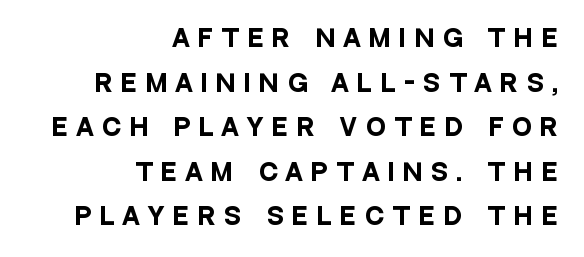
{"italic": "no", "bold": "yes", "underline": "no", "align": "right", "line_spacing": "loose", "line_spacing_ratio": 1.94, "letter_spacing": "wide", "letter_spacing_em": 0.4, "glyph_px": 23}
